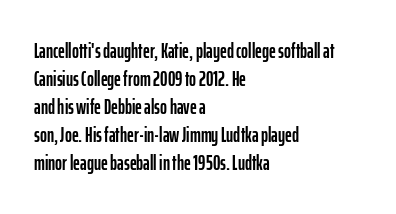
If you measured baseline to baseline, you'd find a middling distance. Descenders are the only things crossing below the line. The lines in this sample share a left origin and differ only in where they stop. Letter spacing: default. Quick note: not italic, upright.
